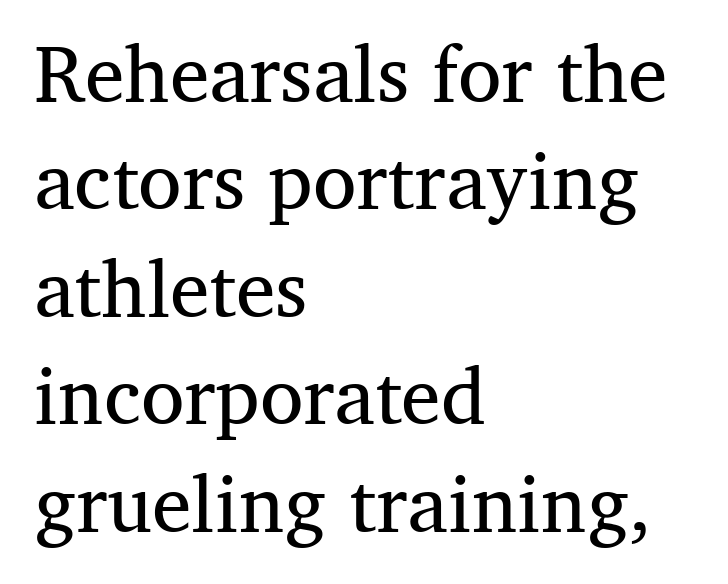
The image shows 79 px regular-weight serif type, upright; set left-aligned, normal line spacing (1.36x), normal letter spacing, not underlined; medium stroke contrast and a medium x-height.
